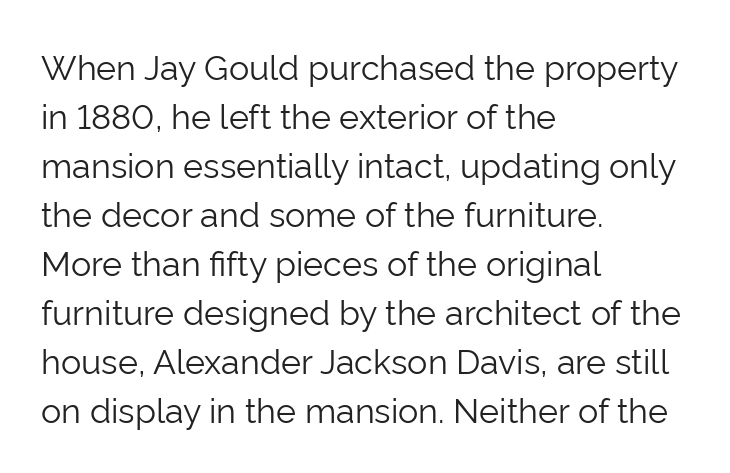
{"serif": "no", "italic": "no", "bold": "no", "weight": "light", "width": "normal", "stroke_contrast": "low", "x_height": "medium", "monospaced": "no", "underline": "no", "align": "left", "line_spacing": "normal", "line_spacing_ratio": 1.44, "letter_spacing": "normal", "letter_spacing_em": 0.0, "glyph_px": 34}
